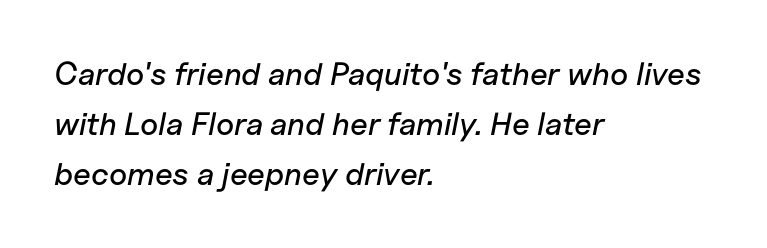
{"italic": "yes", "lean": "right", "slant_degrees": 11, "width": "normal", "stroke_contrast": "low", "x_height": "medium", "monospaced": "no", "underline": "no", "align": "left", "line_spacing": "normal", "line_spacing_ratio": 1.57, "letter_spacing": "normal", "letter_spacing_em": 0.0, "glyph_px": 32}
